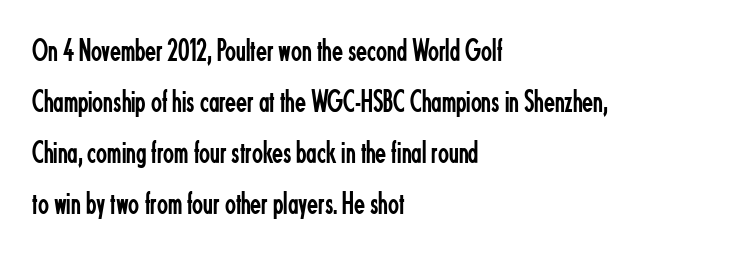
The image shows 32 px regular-weight, condensed sans-serif type, upright; set left-aligned, normal line spacing (1.59x), normal letter spacing, not underlined; low stroke contrast and a small x-height.
